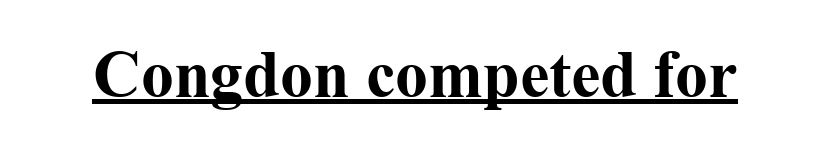
Little horizontal feet cap the strokes, marking this as serif type. Notice how the stems are strictly vertical — no italics here. Default kerning and tracking; the words read as compact shapes. Typographic density is high because the face is bold. Is this a fixed-width face? No — the glyphs have proportional, varying widths.
